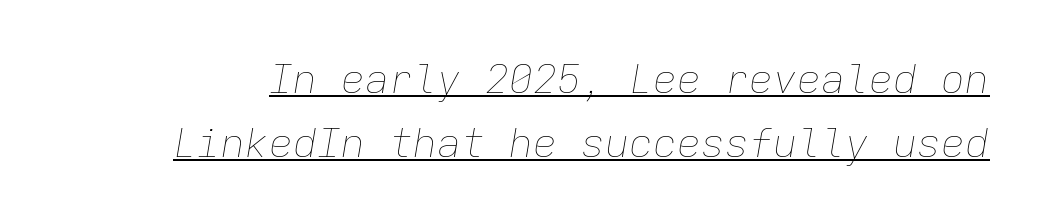
The image shows 40 px thin type, italic (leaning right), monospaced; set normal line spacing (1.6x), normal letter spacing, underlined; low stroke contrast and a medium x-height.
